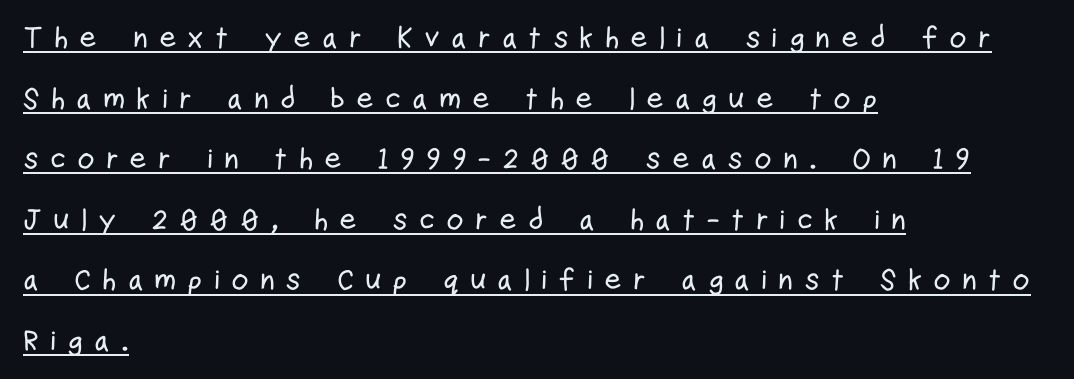
The image shows 30 px condensed sans-serif type, upright; set left-aligned, loose line spacing (2.02x), unusually wide letter spacing (+0.36 em), underlined; low stroke contrast and a medium x-height.
